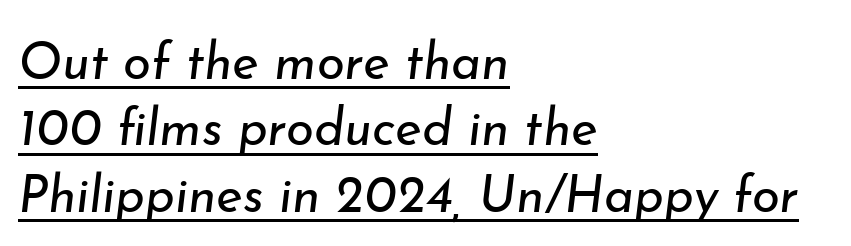
The image shows 51 px regular-weight type, italic (leaning right); set left-aligned, normal line spacing (1.3x), normal letter spacing, underlined; low stroke contrast and a small x-height.
